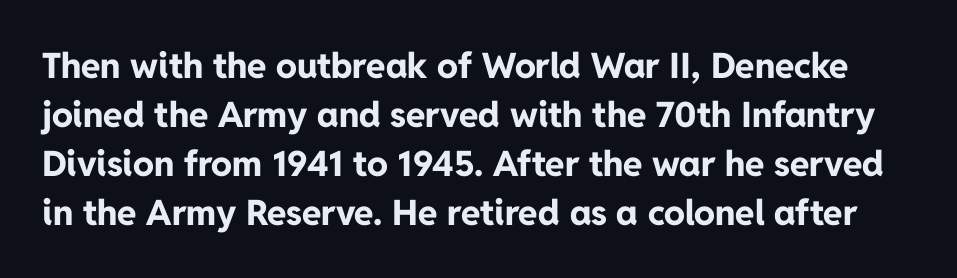
The rendering uses natural spacing where letterforms have individual widths. Does the lettering tilt? It doesn't — this is upright. How would I describe the line gaps? Plain and ordinary. What stands out about the letter spacing? Nothing — it is the standard amount.
